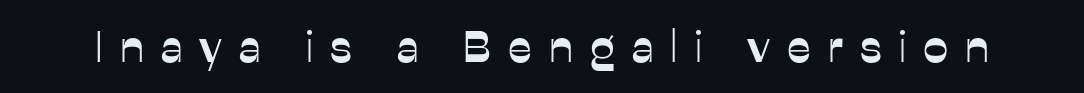
{"serif": "no", "italic": "no", "width": "normal", "stroke_contrast": "low", "x_height": "medium", "monospaced": "no", "underline": "no", "letter_spacing": "wide", "letter_spacing_em": 0.38, "glyph_px": 45}
